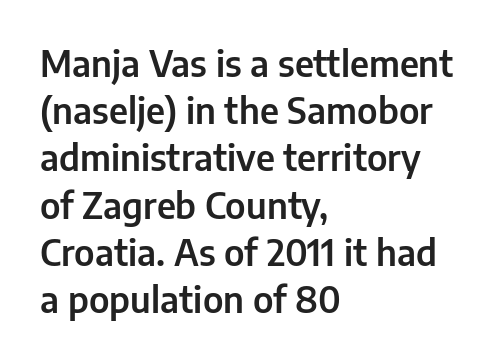
The image shows 35 px sans-serif type, upright; set left-aligned, normal line spacing (1.35x), normal letter spacing, not underlined; low stroke contrast and a medium x-height.
